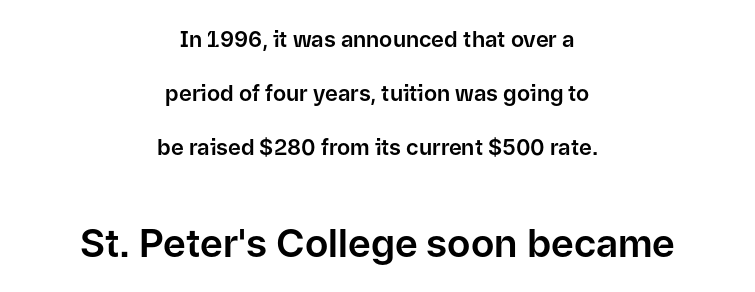
{"serif": "no", "italic": "no", "width": "normal", "stroke_contrast": "low", "x_height": "medium", "monospaced": "no", "underline": "no", "align": "center", "line_spacing": "loose", "line_spacing_ratio": 2.46, "letter_spacing": "normal", "letter_spacing_em": 0.0, "larger_block": "second", "size_ratio": 1.77, "glyph_px": 39}
